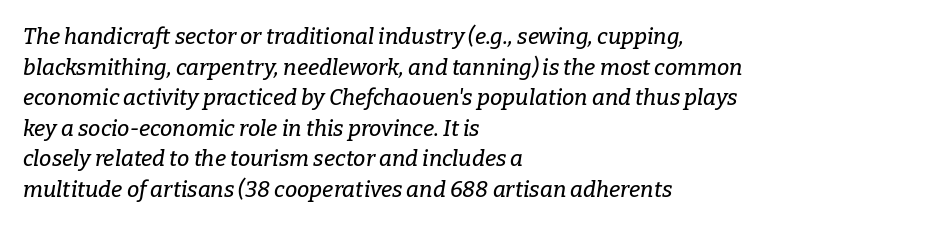
Q: Is the text italic (slanted)? A: Yes, it leans right by about 9 degrees.
Q: Is the text underlined? A: No.
Q: How is the paragraph aligned? A: Left-aligned.
Q: Is the spacing between letters normal or unusually wide? A: Normal.
Q: Is the spacing between lines tight, normal or loose? A: Normal.
